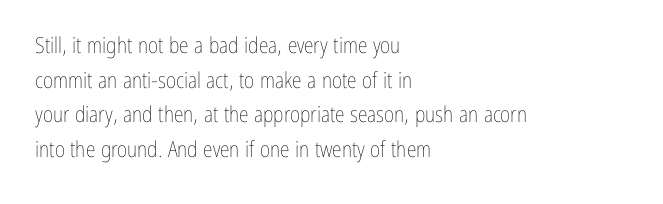
The image shows 22 px text type, upright; set left-aligned, normal line spacing (1.57x), normal letter spacing, not underlined.
